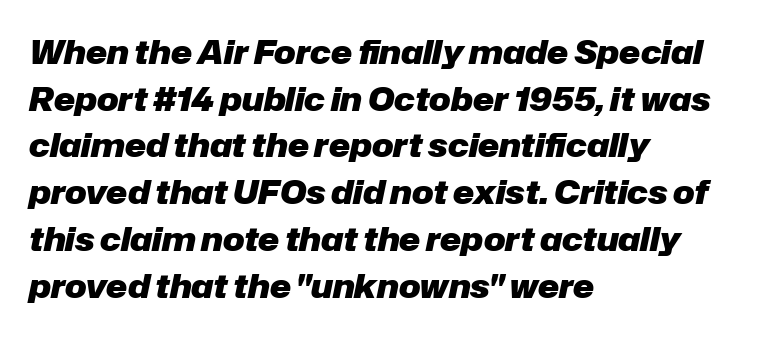
Q: Is the text bold? A: Yes.
Q: Is the text italic (slanted)? A: Yes, it leans right by about 12 degrees.
Q: Is the text underlined? A: No.
Q: How is the paragraph aligned? A: Left-aligned.
Q: Is the spacing between letters normal or unusually wide? A: Normal.
Q: Is the spacing between lines tight, normal or loose? A: Normal.
Q: Width (condensed, normal, or wide)? A: Normal.
Q: Stroke contrast? A: Low.
Q: x-height? A: Medium.
Q: Monospaced? A: No.
